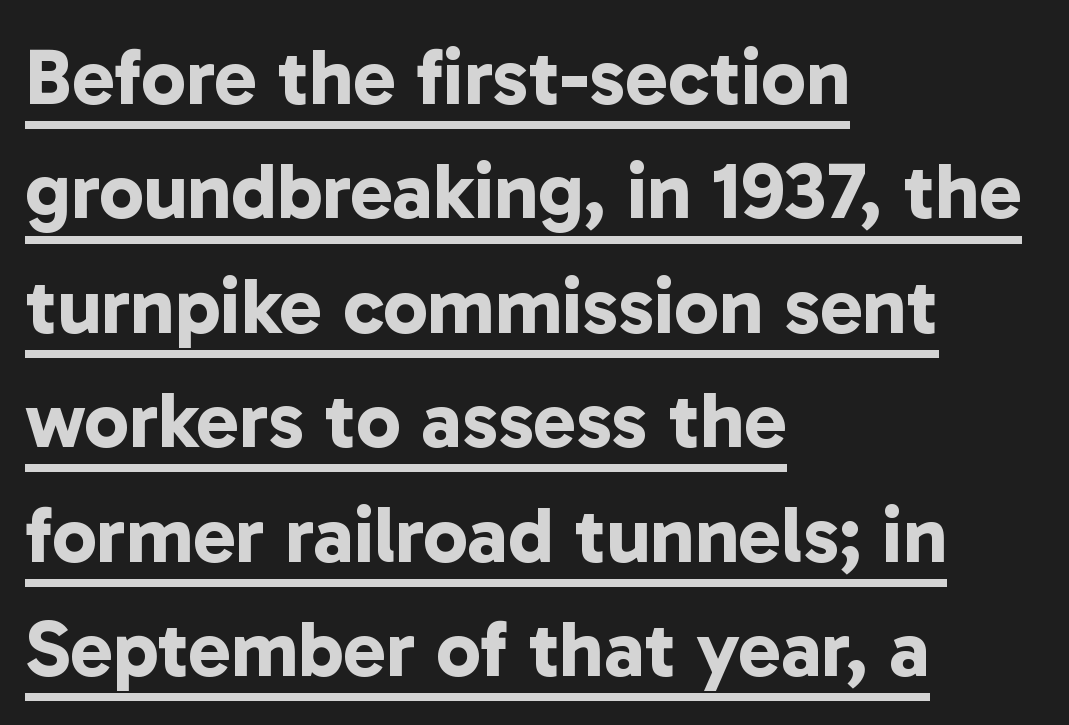
The rendering uses a moderate line-height, typical for paragraphs. Decoration check: the copy is underlined. The strokes are fattened all the way to bold. You could call the tracking neutral — neither tight nor loose.
